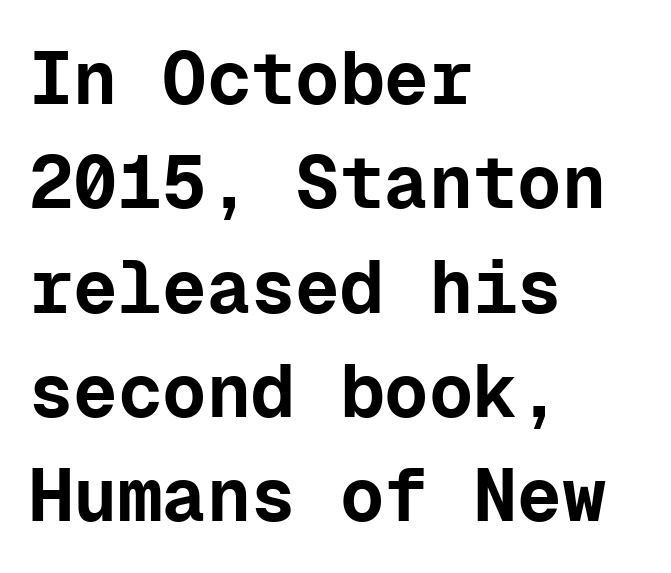
The image shows 74 px bold sans-serif type, upright, monospaced; set left-aligned, normal line spacing (1.41x), normal letter spacing, not underlined; low stroke contrast and a medium x-height.
